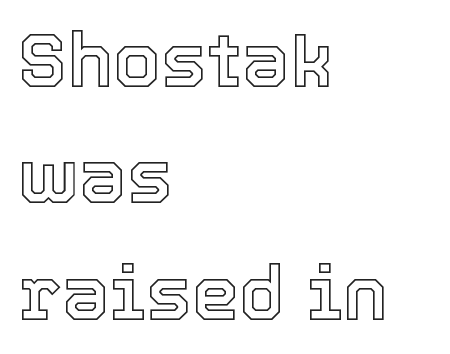
{"italic": "no", "width": "normal", "x_height": "medium", "monospaced": "no", "underline": "no", "align": "left", "line_spacing": "normal", "line_spacing_ratio": 1.53, "letter_spacing": "normal", "letter_spacing_em": 0.0, "glyph_px": 76}
